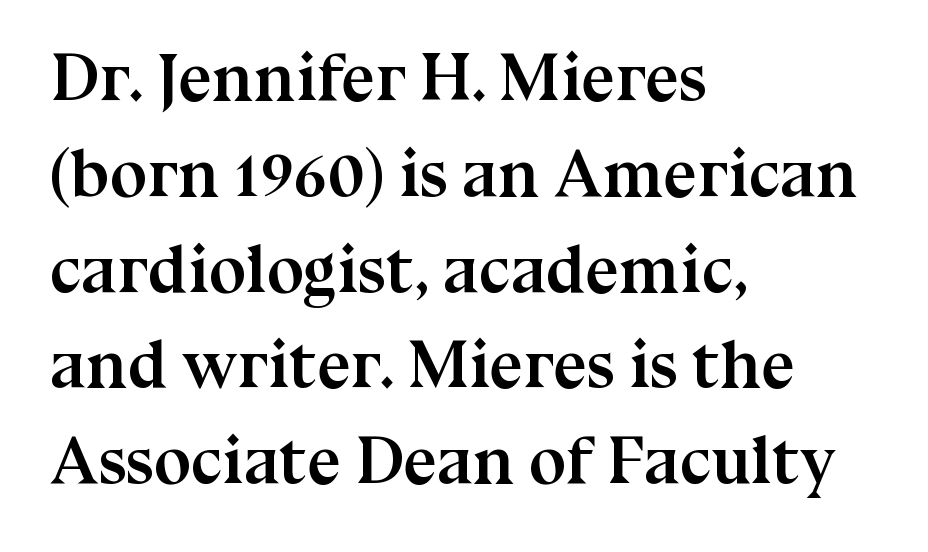
Q: Is the text bold? A: Yes.
Q: Is the text italic (slanted)? A: No, it is upright.
Q: Is the typeface a serif or a sans-serif typeface? A: Serif.
Q: Is the text underlined? A: No.
Q: How is the paragraph aligned? A: Left-aligned.
Q: Is the spacing between letters normal or unusually wide? A: Normal.
Q: Is the spacing between lines tight, normal or loose? A: Normal.
Q: Width (condensed, normal, or wide)? A: Normal.
Q: Stroke contrast? A: Medium.
Q: x-height? A: Medium.
Q: Monospaced? A: No.
